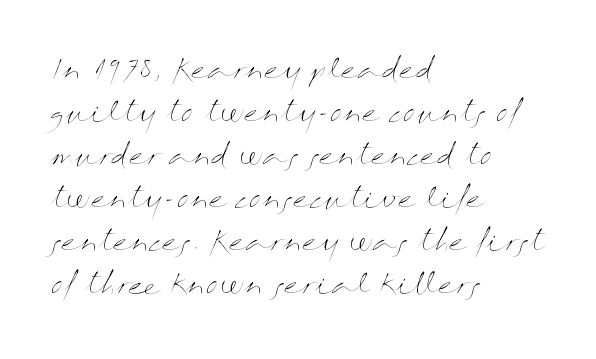
{"bold": "no", "underline": "no", "align": "left", "line_spacing": "normal", "line_spacing_ratio": 1.59, "letter_spacing": "normal", "letter_spacing_em": 0.0, "glyph_px": 27}
